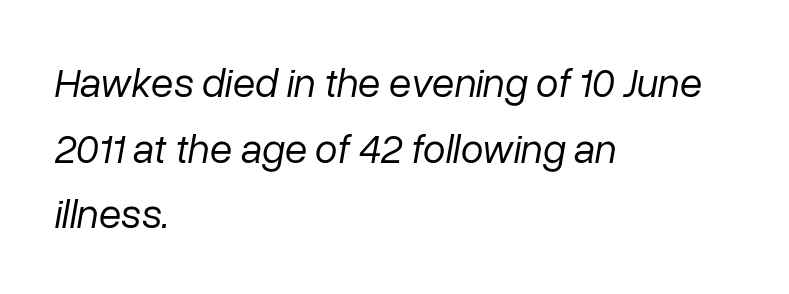
Q: Is the text bold? A: No.
Q: Is the text italic (slanted)? A: Yes, it leans right by about 10 degrees.
Q: Is the text underlined? A: No.
Q: How is the paragraph aligned? A: Left-aligned.
Q: Is the spacing between letters normal or unusually wide? A: Normal.
Q: Is the spacing between lines tight, normal or loose? A: Normal.
Q: Width (condensed, normal, or wide)? A: Normal.
Q: Stroke contrast? A: Low.
Q: x-height? A: Medium.
Q: Monospaced? A: No.
